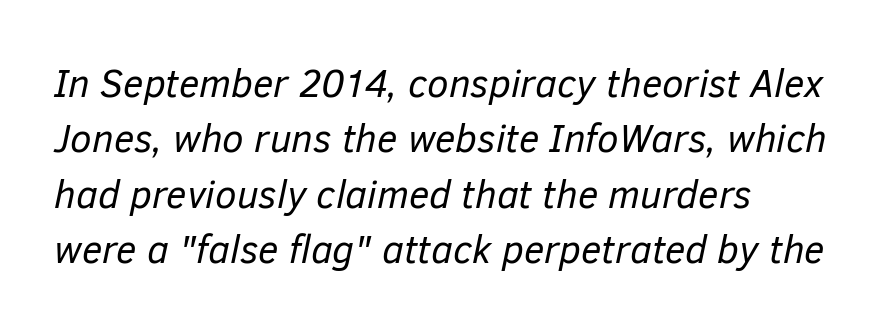
{"italic": "yes", "lean": "right", "slant_degrees": 12, "bold": "no", "weight": "regular", "width": "normal", "stroke_contrast": "low", "x_height": "medium", "monospaced": "no", "underline": "no", "align": "left", "line_spacing": "normal", "line_spacing_ratio": 1.42, "letter_spacing": "normal", "letter_spacing_em": 0.0, "glyph_px": 39}
